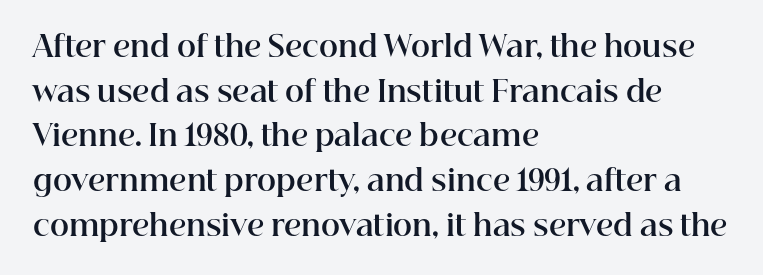
{"serif": "yes", "italic": "no", "bold": "yes", "weight": "bold", "width": "normal", "stroke_contrast": "high", "x_height": "medium", "monospaced": "no", "underline": "no", "align": "left", "line_spacing": "normal", "line_spacing_ratio": 1.54, "letter_spacing": "normal", "letter_spacing_em": 0.0, "glyph_px": 29}
